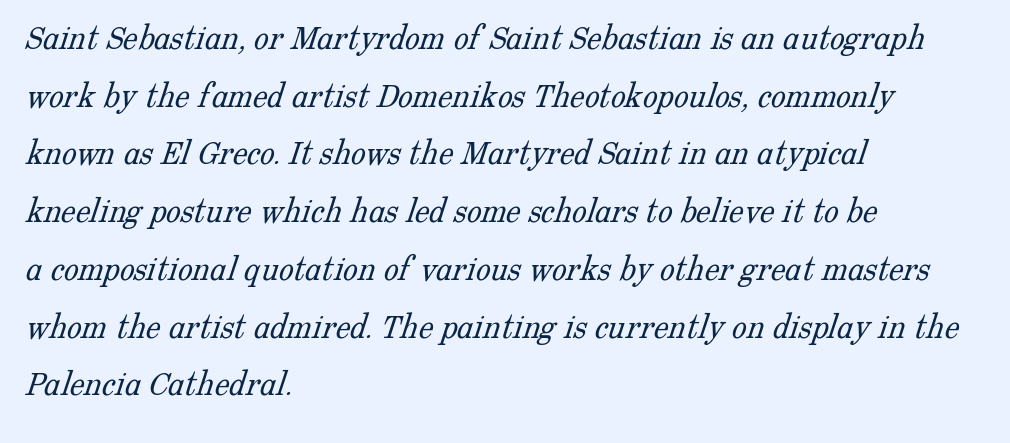
The image shows 37 px light serif type; set left-aligned, normal line spacing (1.56x), normal letter spacing, not underlined; low stroke contrast and a medium x-height.
